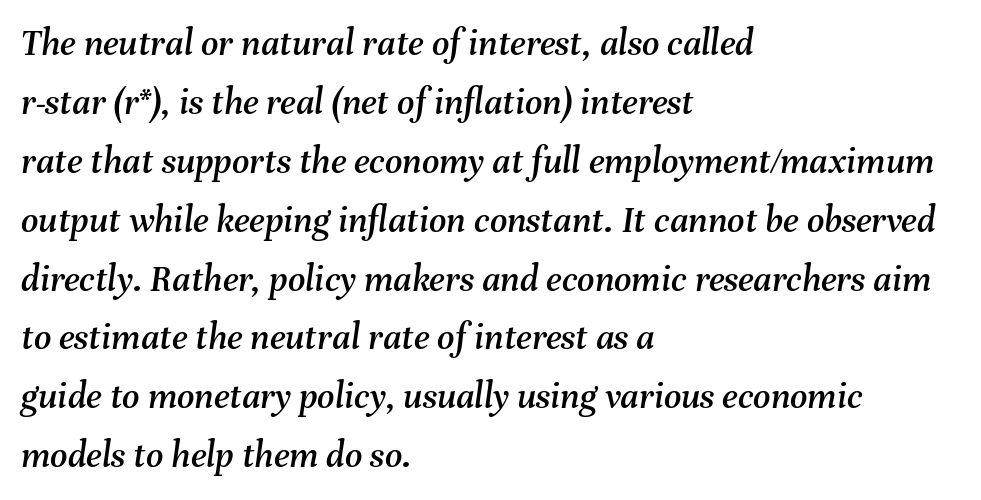
No extra tracking has been applied to these lines. Compared with a centered layout, this one pins lines to the left instead. Notice how descenders clear the ascenders below comfortably — that's standard leading. Does the lettering tilt? It does — this is italic. Words float on clear page, feet unadorned. The rendering uses natural spacing where letterforms have individual widths.
